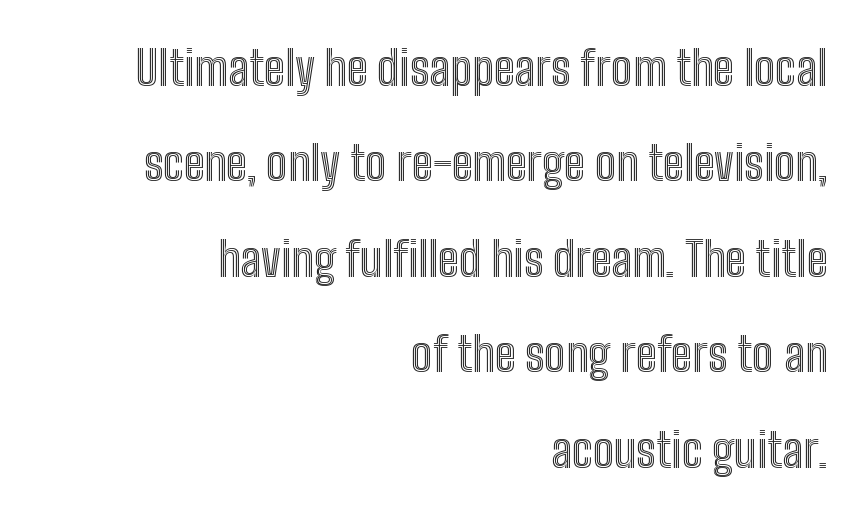
Q: Is the text italic (slanted)? A: No, it is upright.
Q: Is the text underlined? A: No.
Q: How is the paragraph aligned? A: Right-aligned.
Q: Is the spacing between letters normal or unusually wide? A: Normal.
Q: Is the spacing between lines tight, normal or loose? A: Loose.
Q: Width (condensed, normal, or wide)? A: Condensed.
Q: x-height? A: Medium.
Q: Monospaced? A: No.
